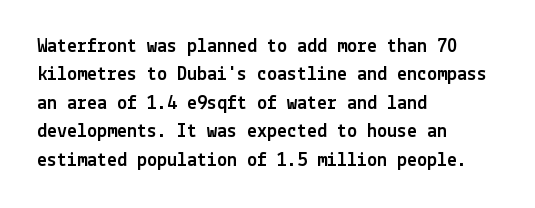
The image shows 20 px text type, upright; set left-aligned, normal line spacing (1.42x), normal letter spacing, not underlined.
